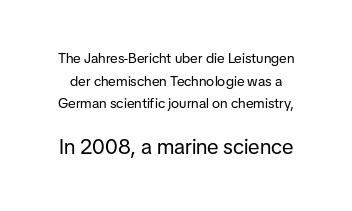
The image shows 21 px text type, upright; set normal line spacing (1.61x), normal letter spacing, not underlined; the second (bottom) block is 1.5x larger.
